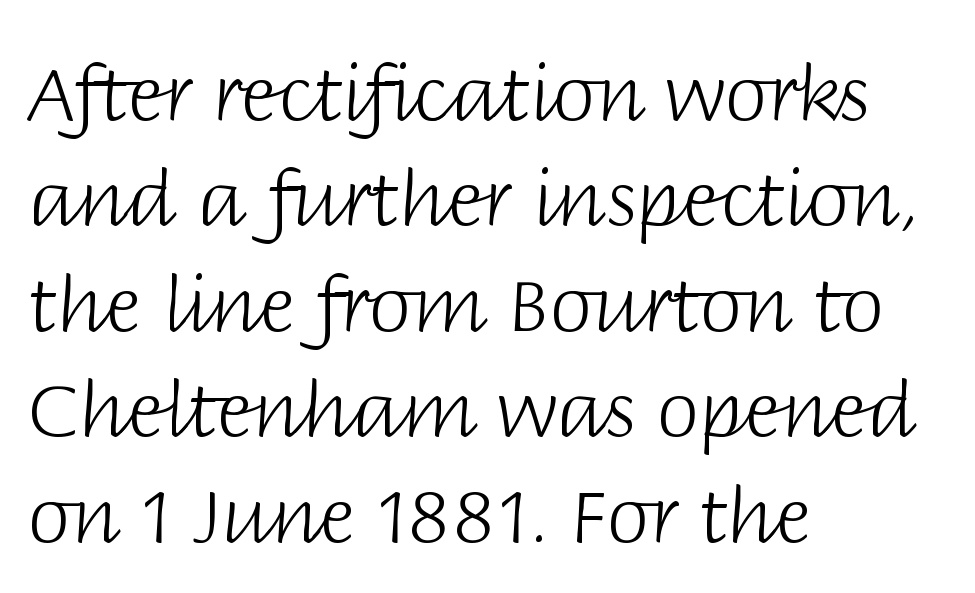
No letter is thick-stroked: the sample isn't bold. Each new line begins a customary step beneath the previous one. Layout note: lines flush left. Do the letters lean? They stand straight. Is this a sans? Yes — the strokes have no serifs.
